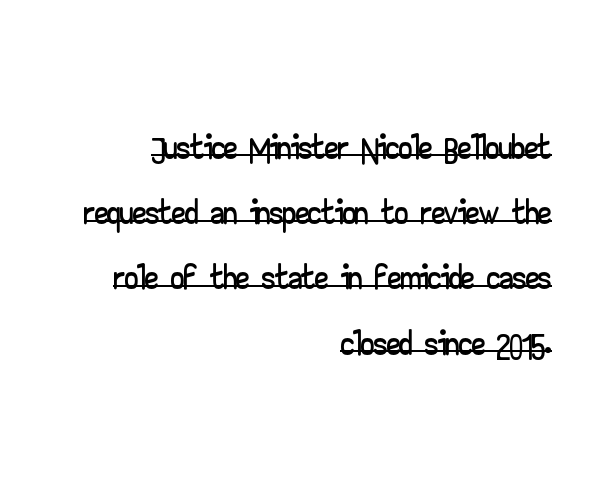
{"serif": "no", "italic": "no", "width": "wide", "stroke_contrast": "low", "x_height": "small", "monospaced": "no", "underline": "yes", "align": "right", "line_spacing_ratio": 1.23, "letter_spacing": "normal", "letter_spacing_em": 0.0, "glyph_px": 53}
